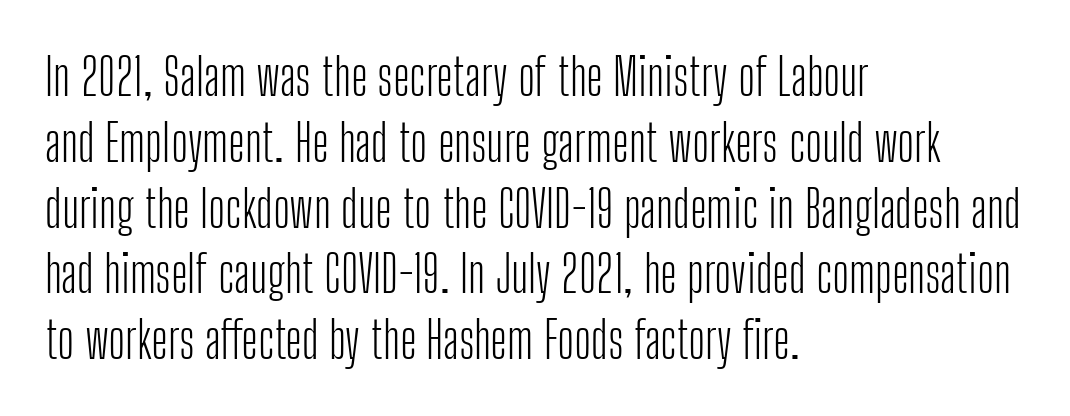
Q: Is the text bold? A: No.
Q: Is the text italic (slanted)? A: No, it is upright.
Q: Is the typeface a serif or a sans-serif typeface? A: Sans-serif.
Q: Is the text underlined? A: No.
Q: How is the paragraph aligned? A: Left-aligned.
Q: Is the spacing between letters normal or unusually wide? A: Normal.
Q: Is the spacing between lines tight, normal or loose? A: Normal.
Q: Width (condensed, normal, or wide)? A: Condensed.
Q: Stroke contrast? A: Low.
Q: x-height? A: Medium.
Q: Monospaced? A: No.
